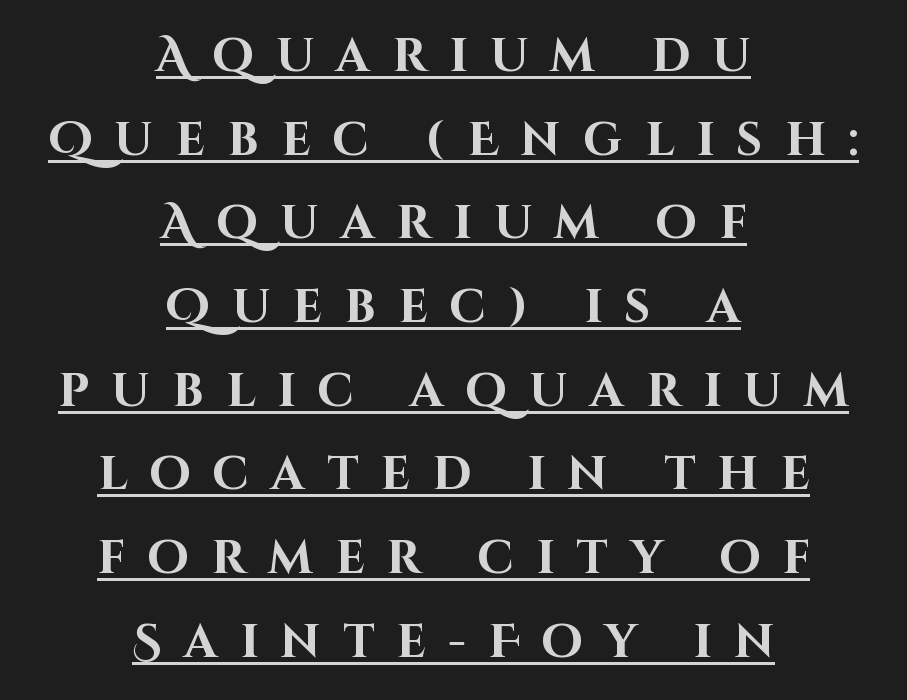
{"serif": "no", "italic": "no", "bold": "yes", "weight": "bold", "width": "normal", "stroke_contrast": "high", "x_height": "large", "monospaced": "no", "underline": "yes", "align": "center", "line_spacing_ratio": 1.78, "letter_spacing": "wide", "letter_spacing_em": 0.47, "glyph_px": 47}
